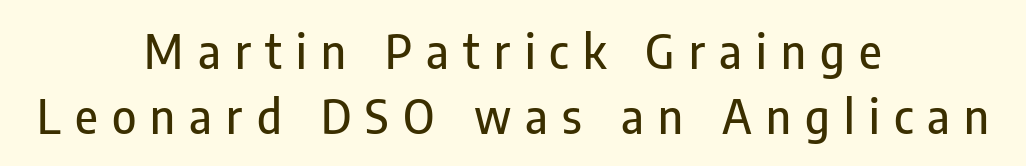
Regarding serifs, this sample does without them. The face used here is rendered with a markedly widened letterfit. This sample has the flowing, uneven cadence of proportional lettering. What's the leading like? Ordinary, nothing unusual. Reading down the block, each line starts at a different indent, mirrored at its end.
